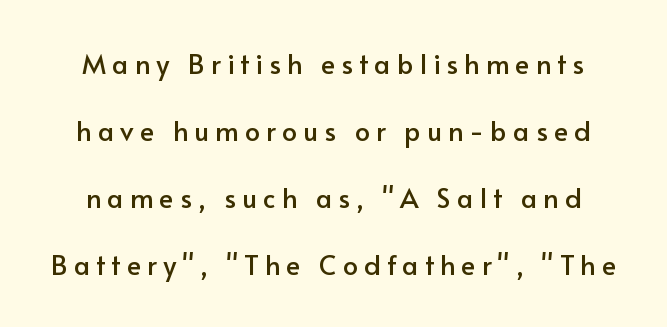
Q: Is the text italic (slanted)? A: No, it is upright.
Q: Is the text underlined? A: No.
Q: Is the spacing between letters normal or unusually wide? A: Unusually wide.
Q: Is the spacing between lines tight, normal or loose? A: Loose.
